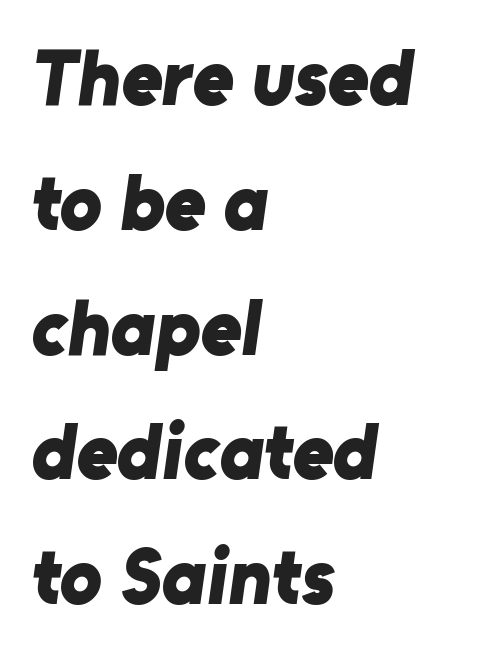
The image shows 79 px bold sans-serif type; set left-aligned, normal line spacing (1.58x), normal letter spacing, not underlined; low stroke contrast and a medium x-height.
